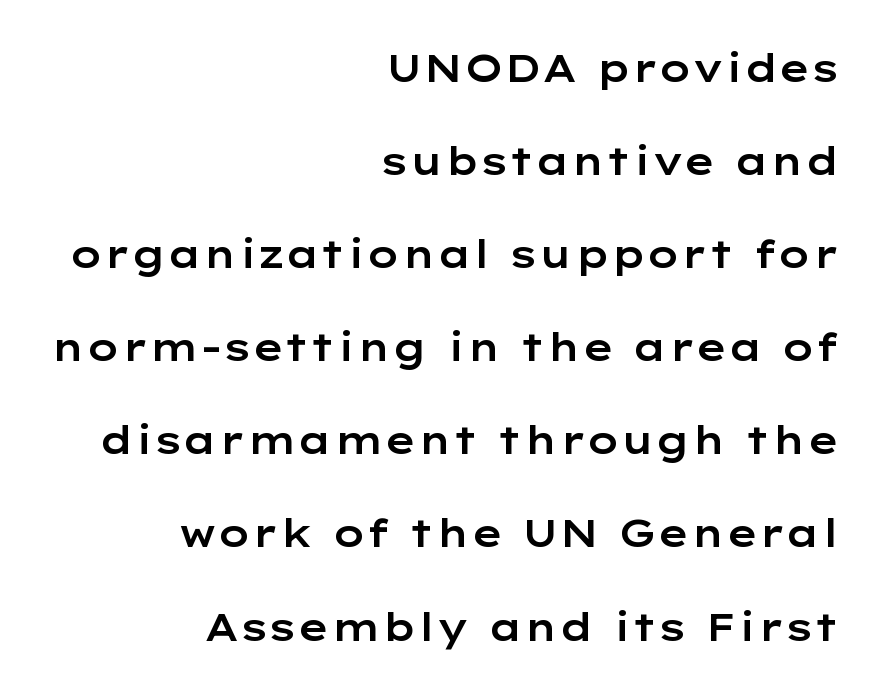
Q: Is the text italic (slanted)? A: No, it is upright.
Q: Is the typeface a serif or a sans-serif typeface? A: Sans-serif.
Q: Is the text underlined? A: No.
Q: How is the paragraph aligned? A: Right-aligned.
Q: Is the spacing between letters normal or unusually wide? A: Normal.
Q: Is the spacing between lines tight, normal or loose? A: Loose.
Q: Width (condensed, normal, or wide)? A: Wide.
Q: Stroke contrast? A: Low.
Q: x-height? A: Medium.
Q: Monospaced? A: No.
